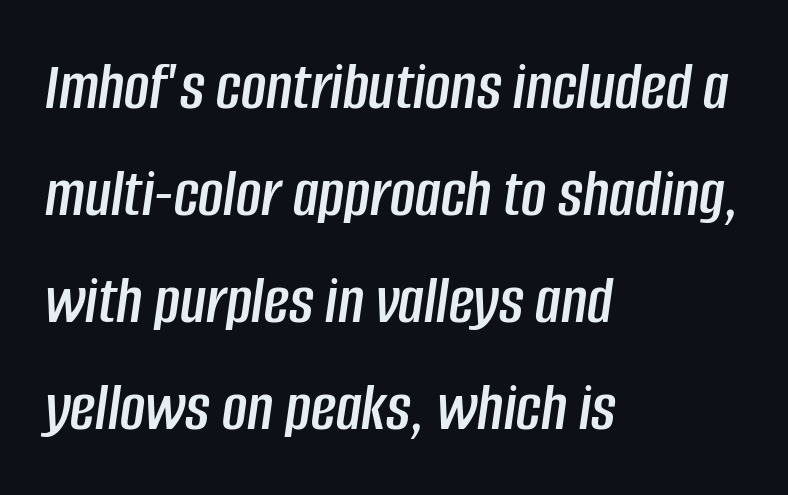
The image shows 69 px condensed type, italic (leaning right); set left-aligned, normal line spacing (1.55x), normal letter spacing, not underlined; low stroke contrast and a large x-height.
